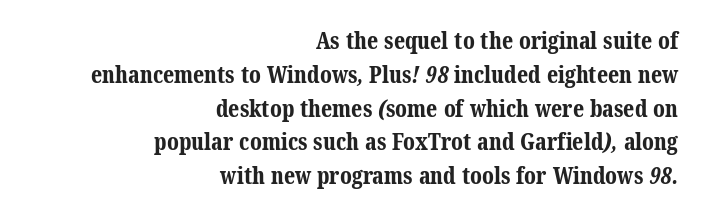
{"bold": "yes", "underline": "no", "align": "right", "line_spacing": "normal", "line_spacing_ratio": 1.47, "letter_spacing": "normal", "letter_spacing_em": 0.0, "glyph_px": 23}
